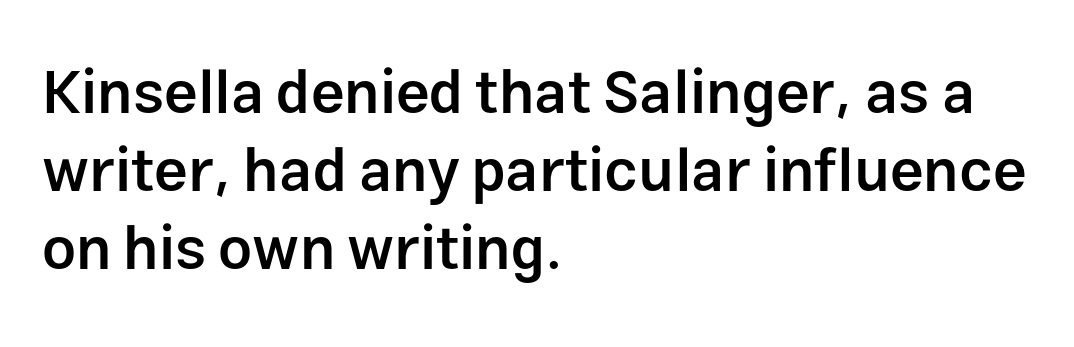
A bit beefed up — I'd call it semibold rather than bold. Do the letters lean? They stand straight. Type style note: lacks serifs. The designer left line spacing at the default. The zone under the glyphs is completely vacant.
